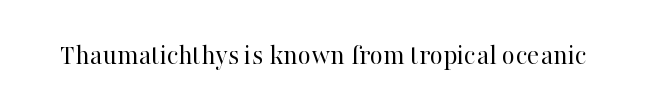
The passage shown is typeset with a serif family. The weight tops out at a normal text grade. Tracking here is standard; glyphs follow each other at the usual distance. Style check: upright.
